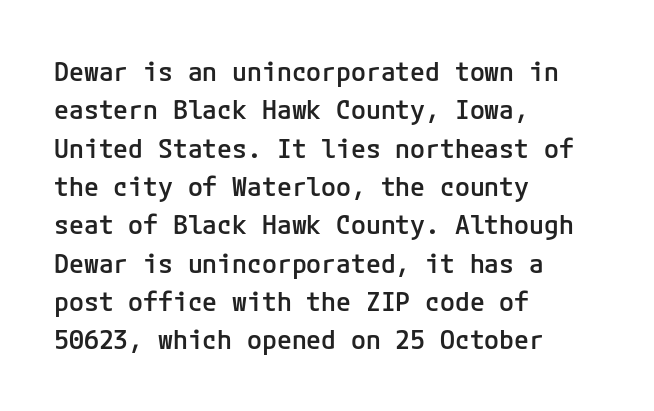
Q: Is the text bold? A: Semi-bold.
Q: Is the text italic (slanted)? A: No, it is upright.
Q: Is the text underlined? A: No.
Q: How is the paragraph aligned? A: Left-aligned.
Q: Is the spacing between letters normal or unusually wide? A: Normal.
Q: Is the spacing between lines tight, normal or loose? A: Normal.
